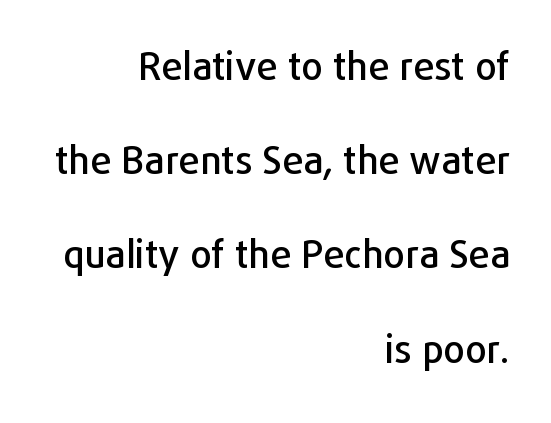
The image shows 38 px sans-serif type, upright; set right-aligned, loose line spacing (2.48x), normal letter spacing, not underlined; low stroke contrast and a medium x-height.
